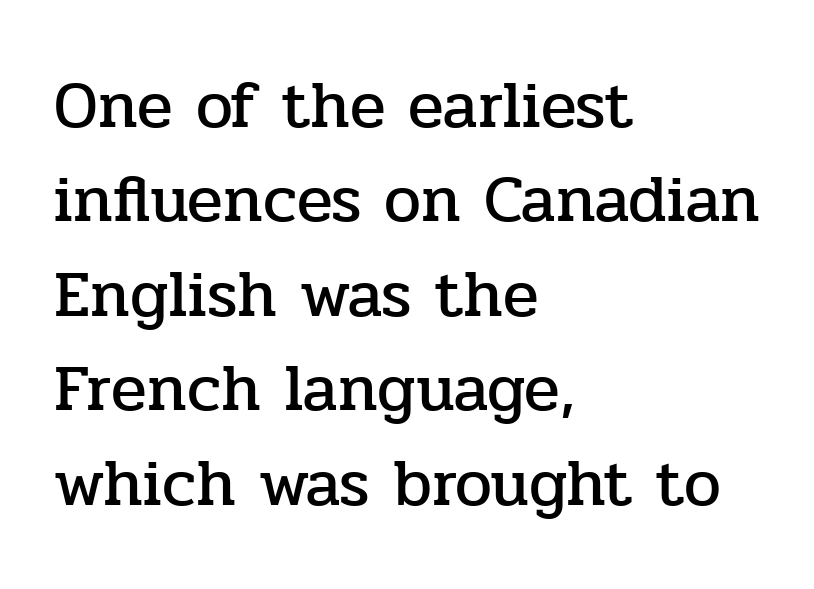
The image shows 66 px serif type, upright; set left-aligned, normal line spacing (1.43x), normal letter spacing, not underlined; low stroke contrast and a medium x-height.
